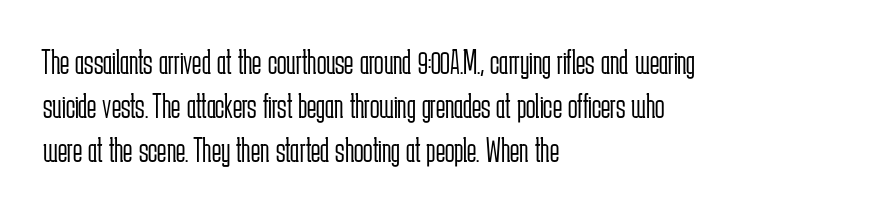
Q: Is the text bold? A: No.
Q: Is the text italic (slanted)? A: No, it is upright.
Q: Is the typeface a serif or a sans-serif typeface? A: Sans-serif.
Q: Is the text underlined? A: No.
Q: How is the paragraph aligned? A: Left-aligned.
Q: Is the spacing between letters normal or unusually wide? A: Normal.
Q: Is the spacing between lines tight, normal or loose? A: Normal.
Q: Width (condensed, normal, or wide)? A: Condensed.
Q: Stroke contrast? A: Low.
Q: x-height? A: Medium.
Q: Monospaced? A: No.
